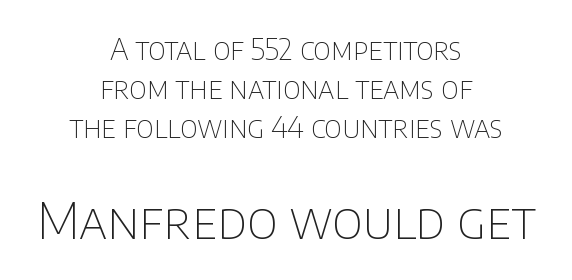
The image shows 50 px thin sans-serif type, upright; set centered, normal line spacing (1.34x), normal letter spacing, not underlined; the second (bottom) block is 1.72x larger; low stroke contrast and a large x-height.
